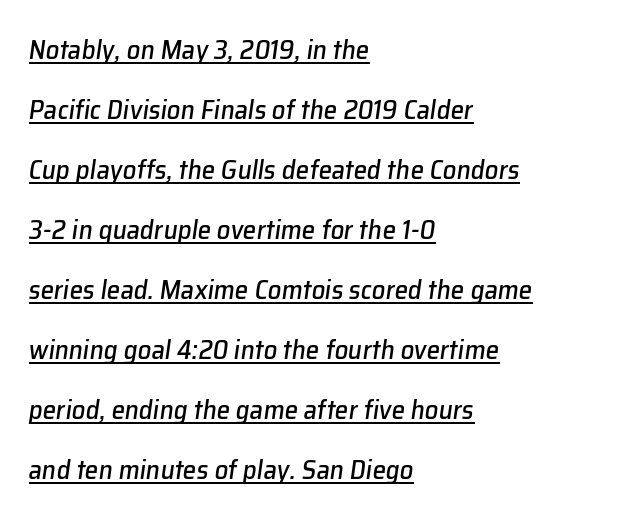
{"italic": "yes", "lean": "right", "slant_degrees": 8, "underline": "yes", "align": "left", "line_spacing": "loose", "line_spacing_ratio": 2.22, "letter_spacing": "normal", "letter_spacing_em": 0.0, "glyph_px": 27}
